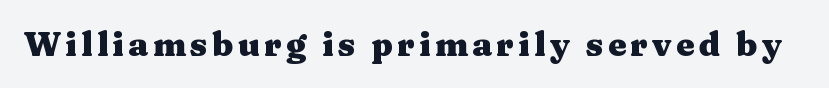
Q: Is the text bold? A: Yes.
Q: Is the text italic (slanted)? A: No, it is upright.
Q: Is the typeface a serif or a sans-serif typeface? A: Serif.
Q: Is the text underlined? A: No.
Q: Width (condensed, normal, or wide)? A: Wide.
Q: Stroke contrast? A: Medium.
Q: x-height? A: Medium.
Q: Monospaced? A: No.
